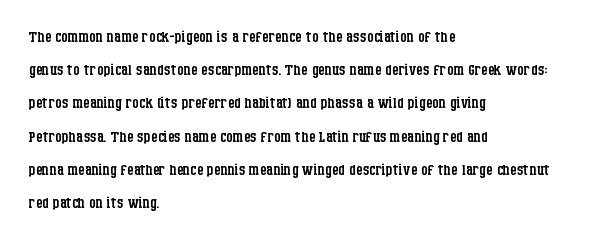
{"italic": "no", "bold": "no", "underline": "no", "align": "left", "line_spacing": "normal", "line_spacing_ratio": 1.58, "letter_spacing": "normal", "letter_spacing_em": 0.0, "glyph_px": 21}
